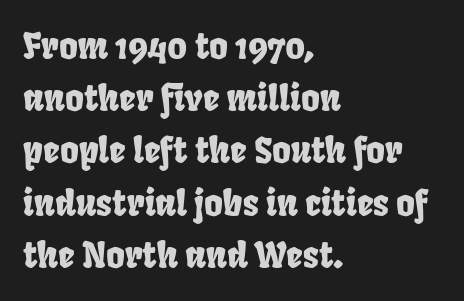
{"serif": "no", "width": "condensed", "stroke_contrast": "low", "x_height": "large", "monospaced": "no", "underline": "no", "align": "left", "line_spacing": "normal", "line_spacing_ratio": 1.45, "letter_spacing": "normal", "letter_spacing_em": 0.0, "glyph_px": 36}
